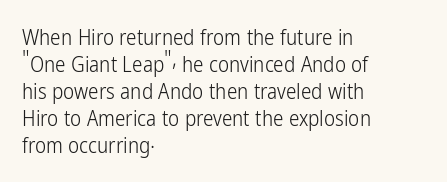
Q: Is the text bold? A: No.
Q: Is the text italic (slanted)? A: No, it is upright.
Q: Is the text underlined? A: No.
Q: How is the paragraph aligned? A: Left-aligned.
Q: Is the spacing between letters normal or unusually wide? A: Normal.
Q: Is the spacing between lines tight, normal or loose? A: Normal.
